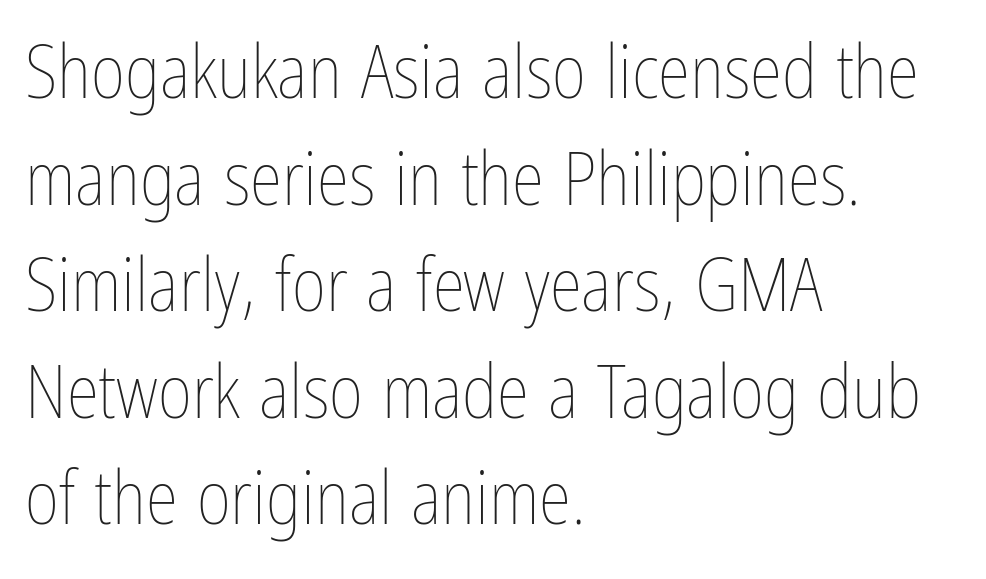
{"italic": "no", "bold": "no", "weight": "thin", "width": "condensed", "stroke_contrast": "low", "x_height": "medium", "monospaced": "no", "underline": "no", "align": "left", "line_spacing": "normal", "line_spacing_ratio": 1.44, "letter_spacing": "normal", "letter_spacing_em": 0.0, "glyph_px": 74}
